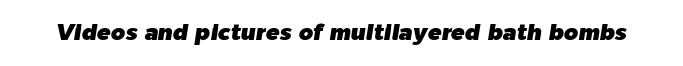
Emphasis-style slanted type is in use. Observe the ordinary spacing: letters are neighbours, not strangers. No word sits above an underline.
